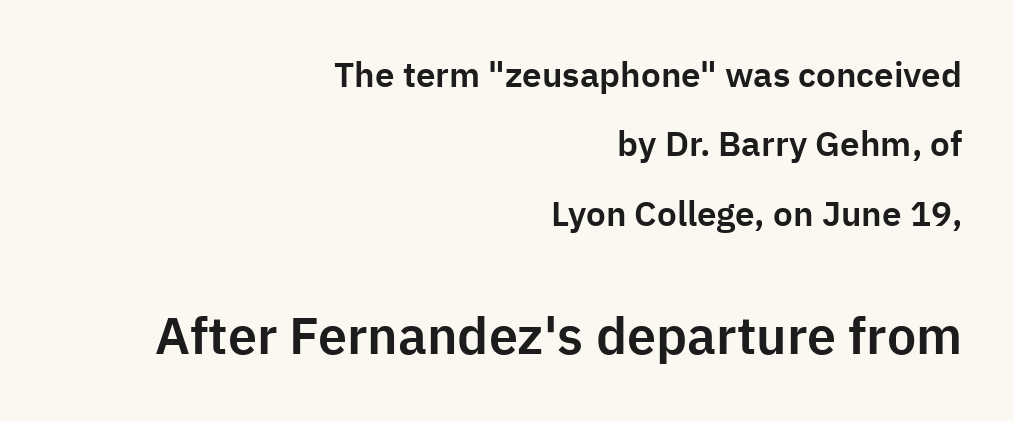
{"serif": "no", "italic": "no", "width": "normal", "stroke_contrast": "low", "x_height": "medium", "monospaced": "no", "underline": "no", "align": "right", "line_spacing": "loose", "line_spacing_ratio": 1.98, "letter_spacing": "normal", "letter_spacing_em": 0.0, "larger_block": "second", "size_ratio": 1.49, "glyph_px": 52}
